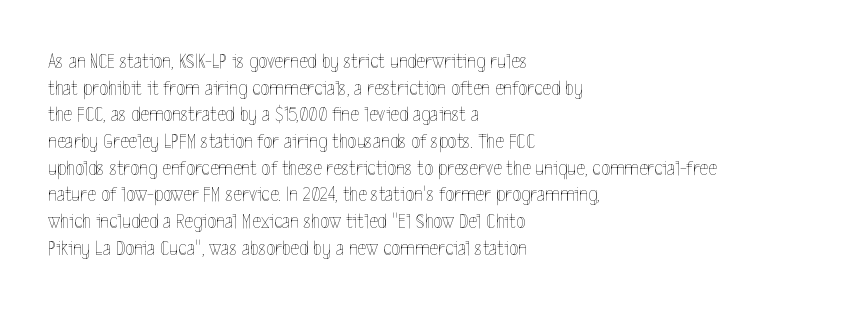
Q: Is the text bold? A: No.
Q: Is the text italic (slanted)? A: No, it is upright.
Q: Is the text underlined? A: No.
Q: How is the paragraph aligned? A: Left-aligned.
Q: Is the spacing between letters normal or unusually wide? A: Normal.
Q: Is the spacing between lines tight, normal or loose? A: Normal.
